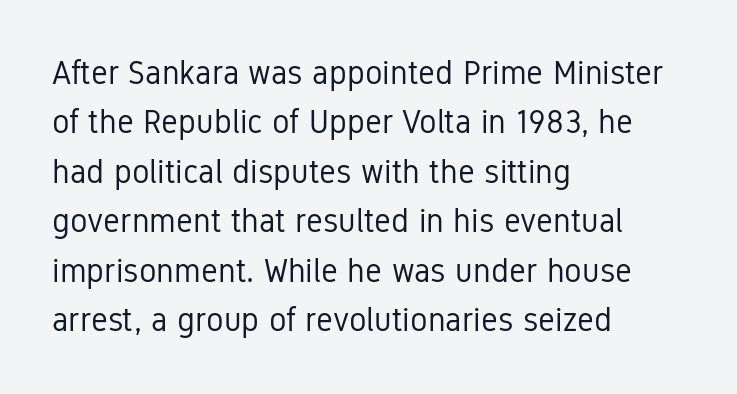
The image shows 33 px regular-weight, condensed sans-serif type, upright; set left-aligned, normal line spacing (1.5x), normal letter spacing, not underlined; low stroke contrast and a medium x-height.
